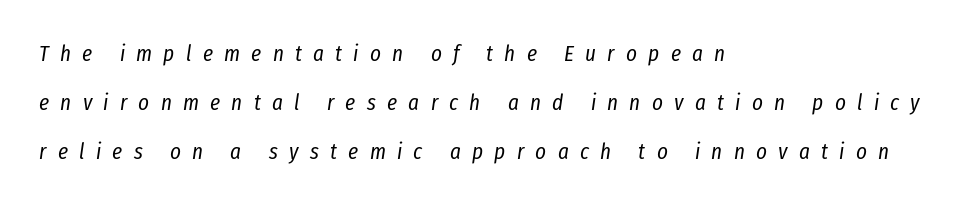
{"italic": "yes", "lean": "right", "slant_degrees": 8, "bold": "no", "underline": "no", "align": "left", "line_spacing": "loose", "line_spacing_ratio": 2.13, "letter_spacing": "wide", "letter_spacing_em": 0.49, "glyph_px": 23}
